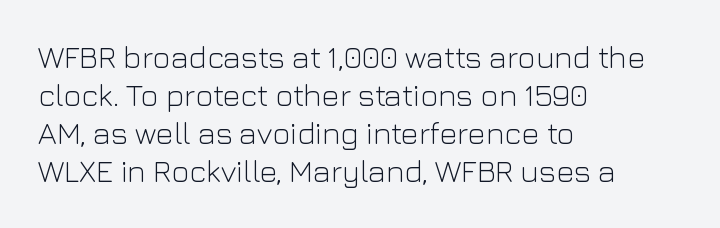
{"serif": "no", "italic": "no", "bold": "no", "weight": "light", "width": "normal", "stroke_contrast": "low", "x_height": "medium", "monospaced": "no", "underline": "no", "align": "left", "line_spacing_ratio": 1.23, "letter_spacing": "normal", "letter_spacing_em": 0.0, "glyph_px": 31}
